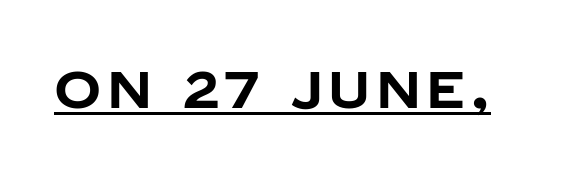
The image shows 52 px bold sans-serif type, upright; set underlined; low stroke contrast and a large x-height.
